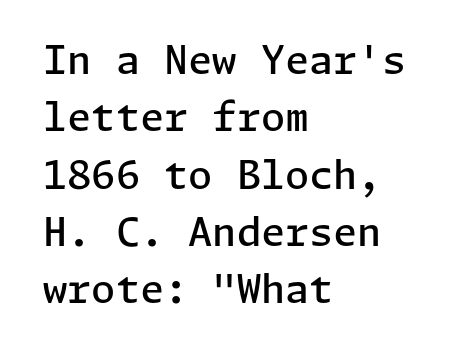
The image shows 39 px semibold sans-serif type, upright; set left-aligned, normal line spacing (1.47x), normal letter spacing, not underlined; low stroke contrast and a medium x-height.
